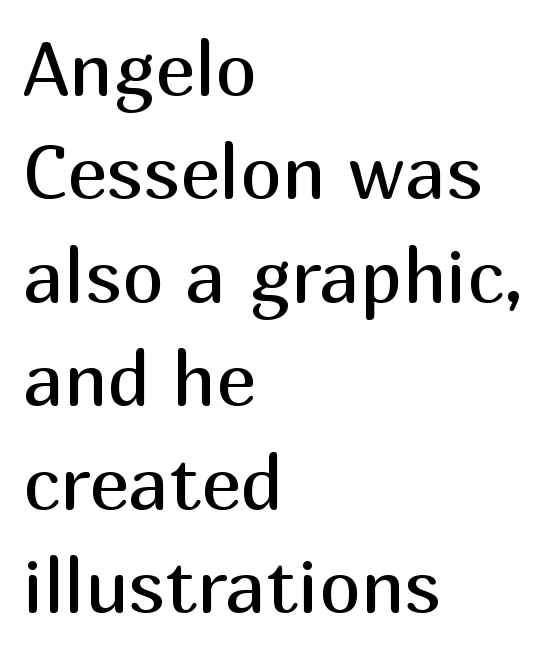
Q: Is the text bold? A: No.
Q: Is the text italic (slanted)? A: No, it is upright.
Q: Is the typeface a serif or a sans-serif typeface? A: Sans-serif.
Q: Is the text underlined? A: No.
Q: How is the paragraph aligned? A: Left-aligned.
Q: Is the spacing between letters normal or unusually wide? A: Normal.
Q: Is the spacing between lines tight, normal or loose? A: Normal.
Q: Width (condensed, normal, or wide)? A: Normal.
Q: Stroke contrast? A: Medium.
Q: x-height? A: Medium.
Q: Monospaced? A: No.
